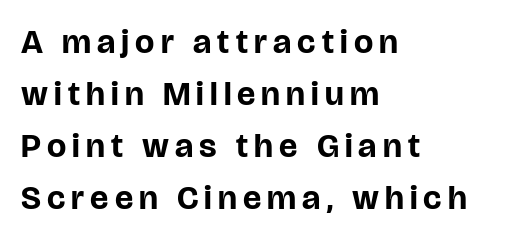
{"serif": "no", "italic": "no", "bold": "yes", "weight": "bold", "width": "normal", "stroke_contrast": "low", "x_height": "large", "monospaced": "no", "underline": "no", "align": "left", "line_spacing": "normal", "line_spacing_ratio": 1.53, "glyph_px": 34}
